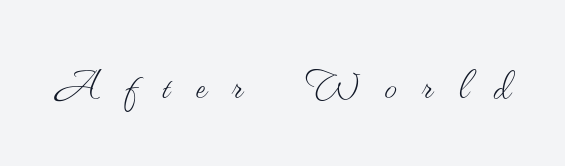
Think of a printed novel: that variable character pitch is what you see here. Caption: expanded tracking, letters set apart. Unmarked baselines from the first word to the last. The typeface has the unassuming heft of standard copy or less.
